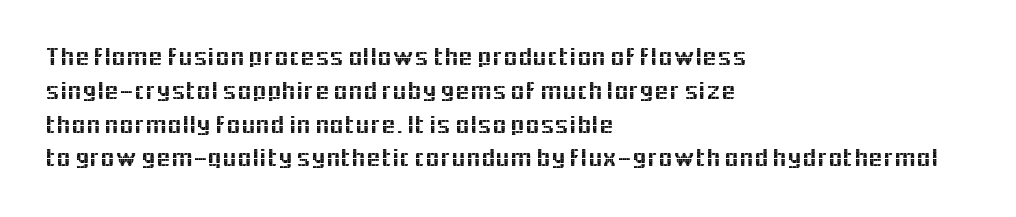
Q: Is the text italic (slanted)? A: No, it is upright.
Q: Is the text underlined? A: No.
Q: How is the paragraph aligned? A: Left-aligned.
Q: Is the spacing between letters normal or unusually wide? A: Normal.
Q: Is the spacing between lines tight, normal or loose? A: Normal.
